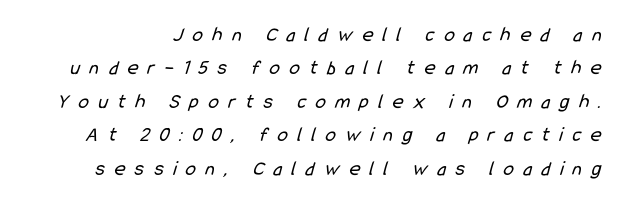
{"bold": "no", "underline": "no", "line_spacing": "normal", "line_spacing_ratio": 1.59, "letter_spacing": "wide", "letter_spacing_em": 0.46, "glyph_px": 21}
